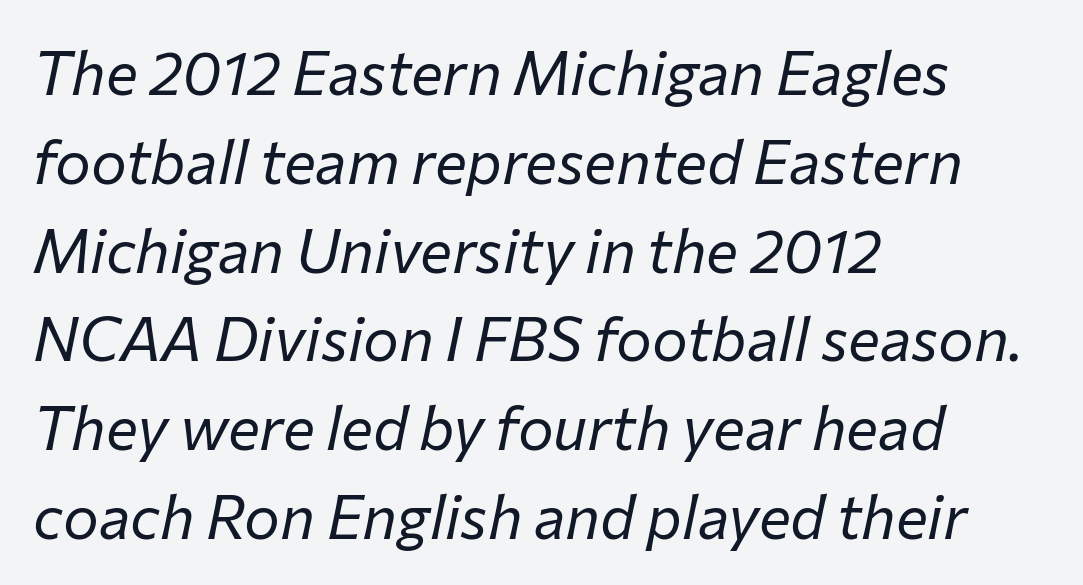
This sample has the flowing, uneven cadence of proportional lettering. Bare-footed words on every line. Alignment: flush left. Look at the tracking — it's just the regular setting, nothing added.
